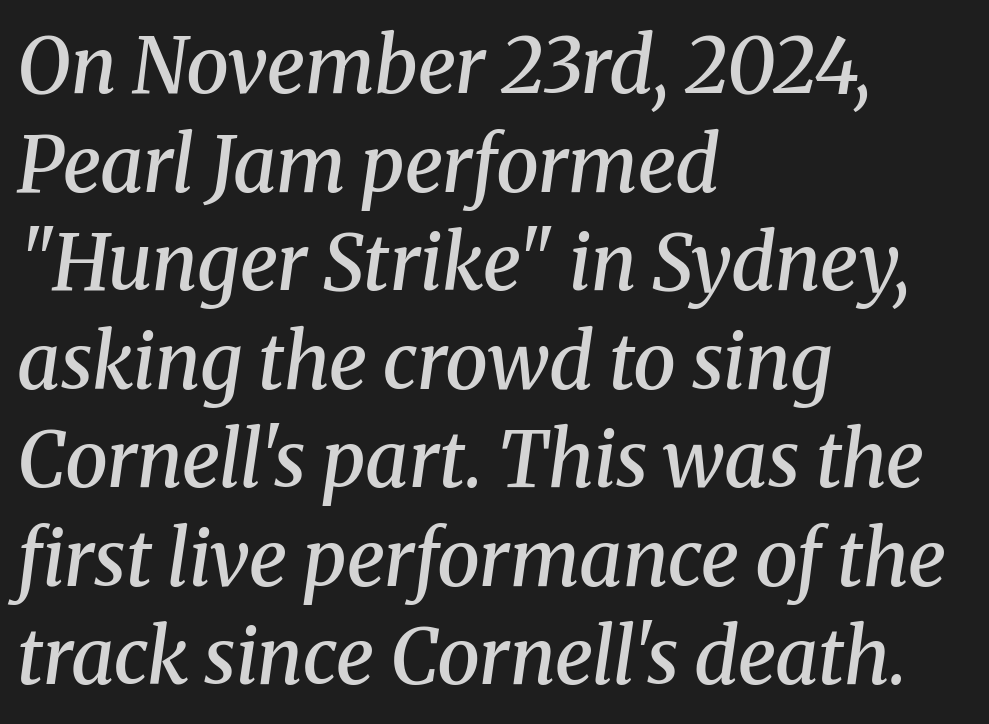
Q: Is the text bold? A: Semi-bold.
Q: Is the text italic (slanted)? A: Yes, it leans right by about 8 degrees.
Q: Is the typeface a serif or a sans-serif typeface? A: Serif.
Q: Is the text underlined? A: No.
Q: How is the paragraph aligned? A: Left-aligned.
Q: Is the spacing between letters normal or unusually wide? A: Normal.
Q: Is the spacing between lines tight, normal or loose? A: Normal.
Q: Width (condensed, normal, or wide)? A: Normal.
Q: Stroke contrast? A: Medium.
Q: x-height? A: Medium.
Q: Monospaced? A: No.
